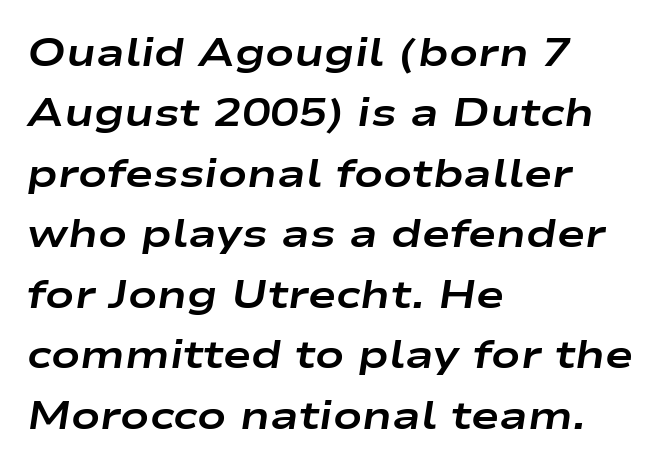
The image shows 38 px bold, wide type, italic (leaning right); set left-aligned, normal line spacing (1.59x), normal letter spacing, not underlined; low stroke contrast and a medium x-height.
